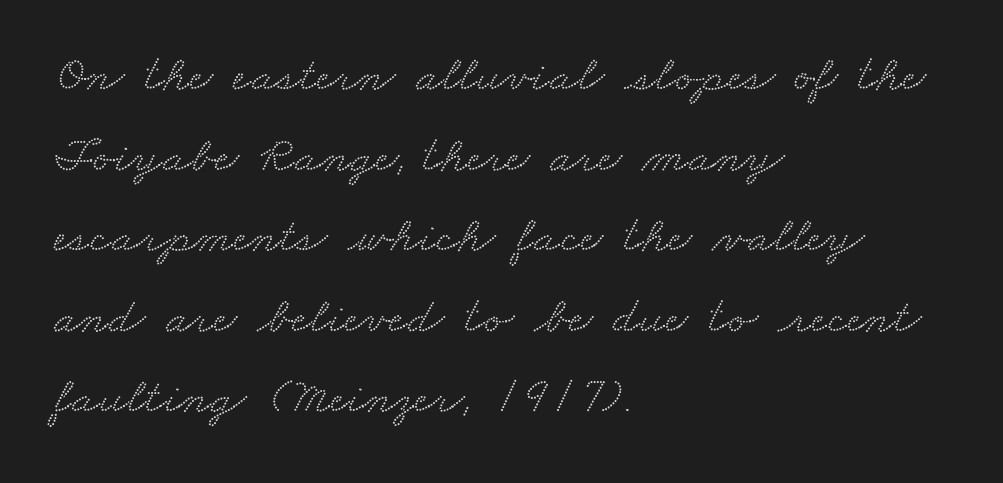
{"serif": "yes", "width": "wide", "stroke_contrast": "low", "x_height": "small", "monospaced": "no", "underline": "no", "align": "left", "line_spacing": "normal", "line_spacing_ratio": 1.58, "letter_spacing": "normal", "letter_spacing_em": 0.0, "glyph_px": 51}
